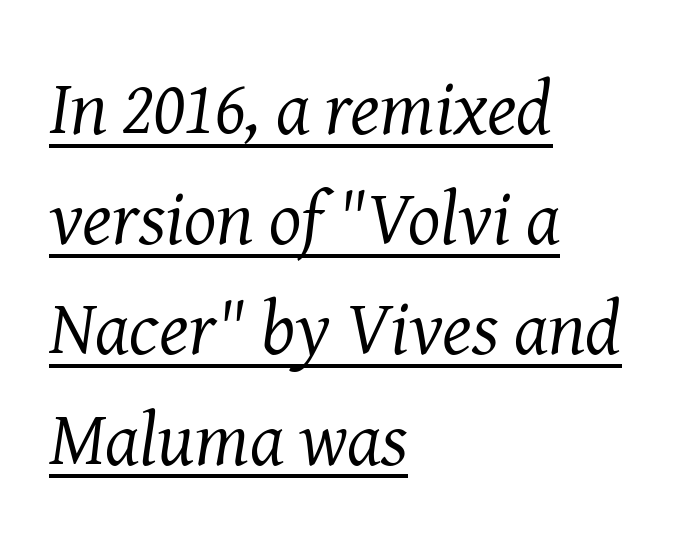
On a weight scale, this lands at 450 or below. The line-height multiplier appears to be the usual default. Which margin do the lines hug? The left one — the right edge is uneven. A typesetter would call this zero additional tracking. Notice how the stems are inclined rather than vertical — that's the hallmark of italics.
